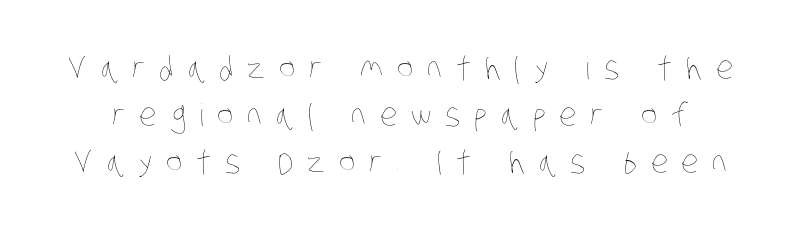
The image shows 31 px thin, condensed type; set normal line spacing (1.52x), unusually wide letter spacing (+0.45 em), not underlined; low stroke contrast and a large x-height.
